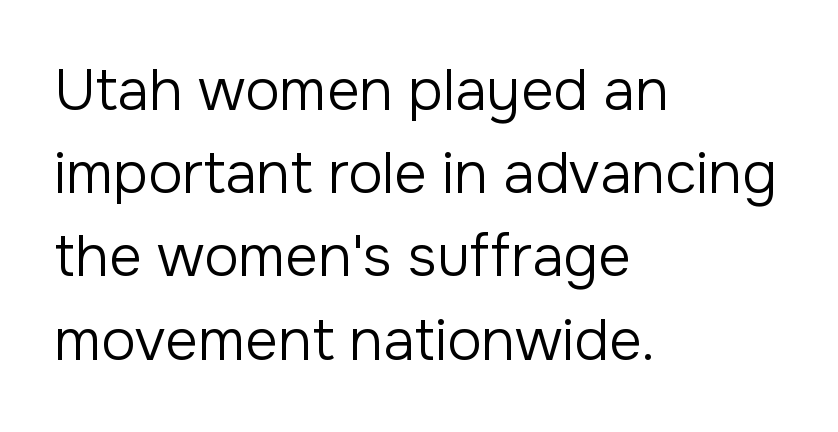
Typographically, this falls in the sans-serif category. Varying glyph widths throughout — classic text-font behaviour. The font is comparable to plain body text, perhaps lighter. Compared with typical paragraphs, the rows here are spaced about the same. Lines of text with bare space underneath.
